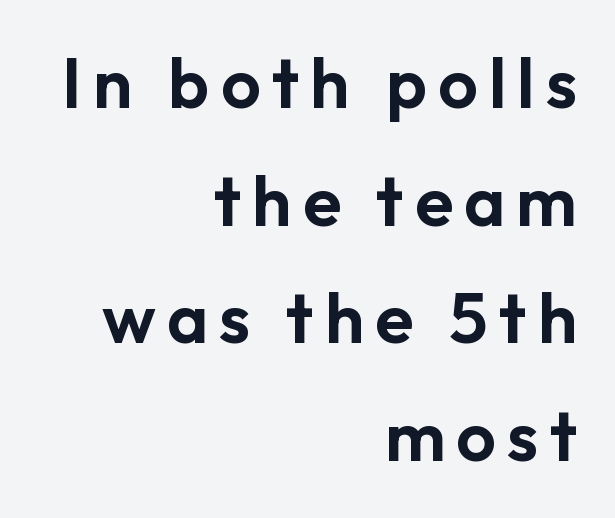
The image shows 70 px sans-serif type, upright; set right-aligned, normal line spacing (1.68x), not underlined; low stroke contrast and a medium x-height.
